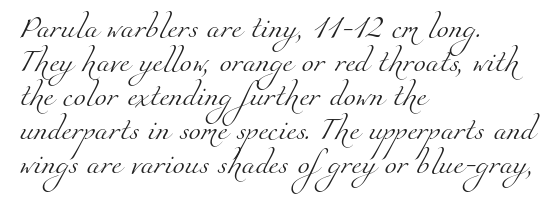
The image shows 22 px text type; set left-aligned, normal line spacing (1.55x), normal letter spacing, not underlined.
